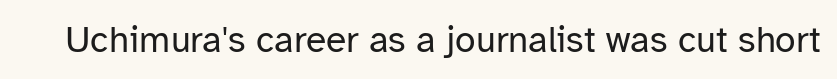
{"serif": "no", "italic": "no", "bold": "no", "weight": "regular", "width": "normal", "stroke_contrast": "low", "x_height": "medium", "monospaced": "no", "underline": "no", "letter_spacing": "normal", "letter_spacing_em": 0.0, "glyph_px": 37}
